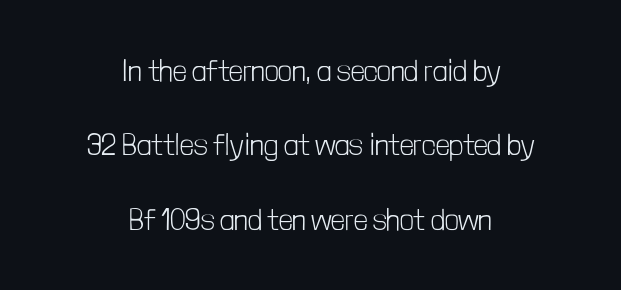
The font sits on the lighter half of the weight spectrum, regular included. Posture: upright roman. The typeface chosen for these lines omits serifs. Notice how the passage keeps no hard edge, just a central spine.
